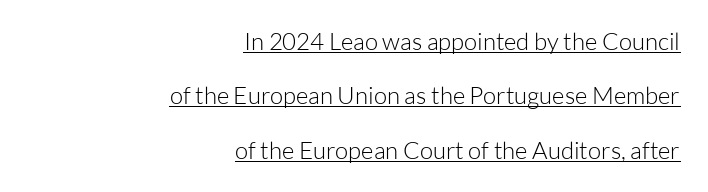
Style check: upright. Emphasis is given by a line drawn under the lettering. Quick note: interline space is abundant. This sample uses plain, unmodified letter spacing. Caption: face not bold, strokes unweighted.
